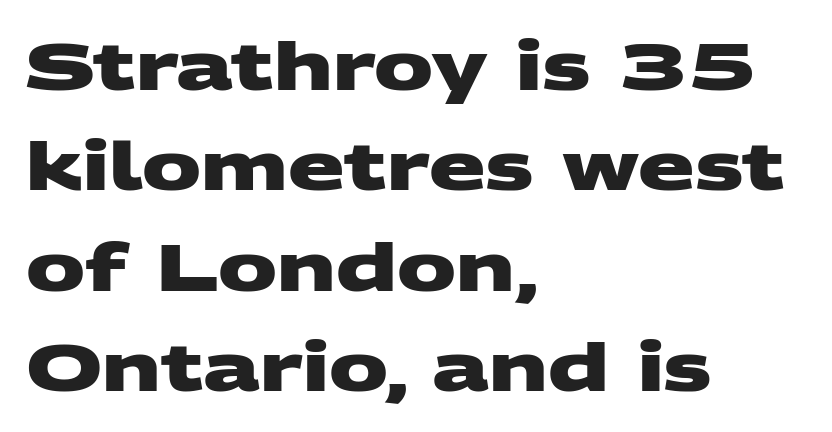
The image shows 66 px heavy, wide sans-serif type; set left-aligned, normal line spacing (1.52x), normal letter spacing, not underlined; medium stroke contrast and a large x-height.
